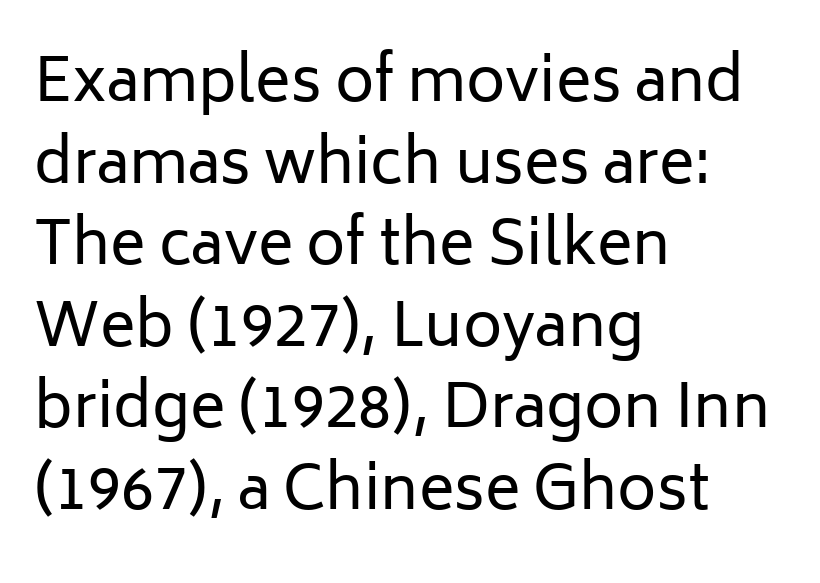
The image shows 60 px regular-weight sans-serif type, upright; set left-aligned, normal line spacing (1.36x), normal letter spacing, not underlined; low stroke contrast and a medium x-height.
